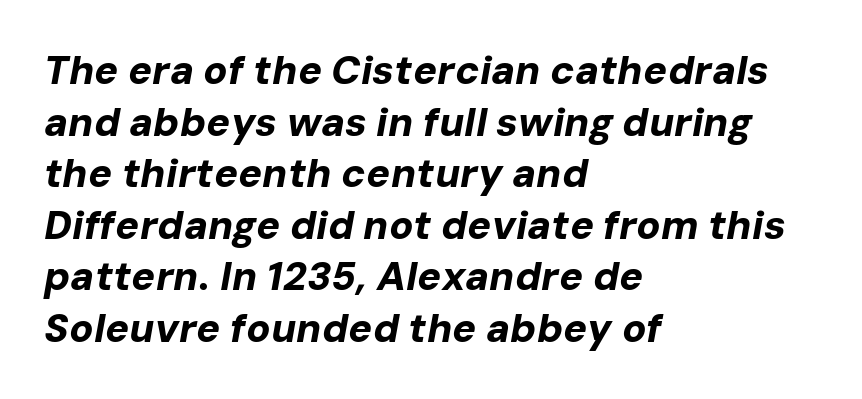
Nobody touched the tracking dial on this one. Normally led — the rows are evenly, conventionally spaced. The rendering applies a slant to the glyphs. Teacher's note: observe the even left margin — that is flush-left alignment. In terms of weight, the rendering is a true, heavy bold.
